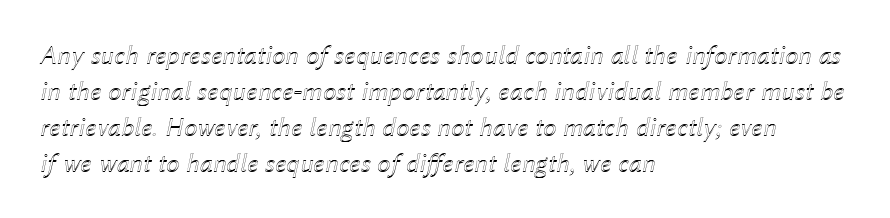
{"italic": "yes", "lean": "right", "slant_degrees": 12, "underline": "no", "align": "left", "line_spacing": "normal", "line_spacing_ratio": 1.33, "letter_spacing": "normal", "letter_spacing_em": 0.0, "glyph_px": 27}
